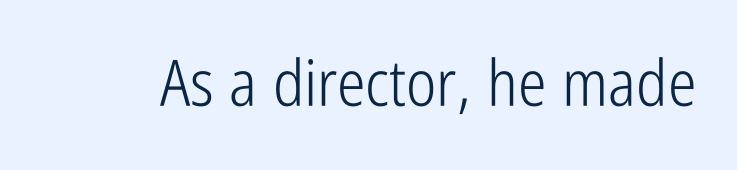
The image shows 64 px light, condensed sans-serif type, upright; set normal letter spacing, not underlined; low stroke contrast and a medium x-height.
